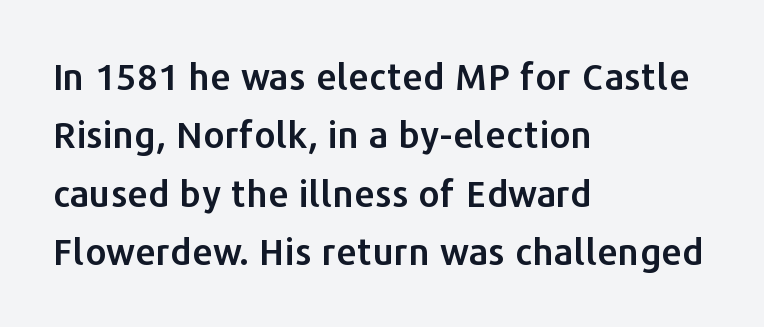
I'd call this a sans setting — the letters go barefoot. Each letter keeps its own natural width here, so spacing adapts to shape. Regular leading. Descender tails drop into unmarked territory. The letterforms sit shoulder to shoulder at normal distance. Notice how the stems are strictly vertical — no italics here.
